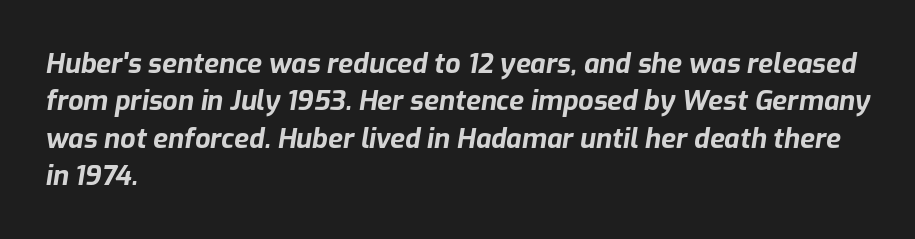
The image shows 27 px bold type, italic (leaning right); set left-aligned, normal line spacing (1.38x), normal letter spacing, not underlined.
